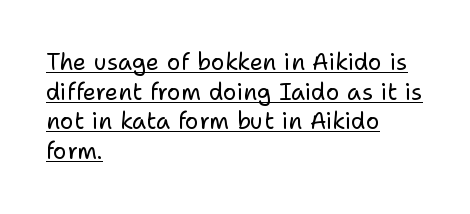
{"italic": "no", "bold": "no", "underline": "yes", "align": "left", "line_spacing": "normal", "line_spacing_ratio": 1.29, "letter_spacing": "normal", "letter_spacing_em": 0.0, "glyph_px": 23}
